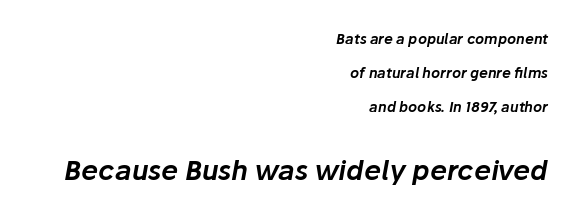
{"italic": "yes", "lean": "right", "slant_degrees": 10, "underline": "no", "align": "right", "line_spacing": "loose", "line_spacing_ratio": 2.42, "letter_spacing": "normal", "letter_spacing_em": 0.0, "larger_block": "second", "size_ratio": 1.93, "glyph_px": 27}
